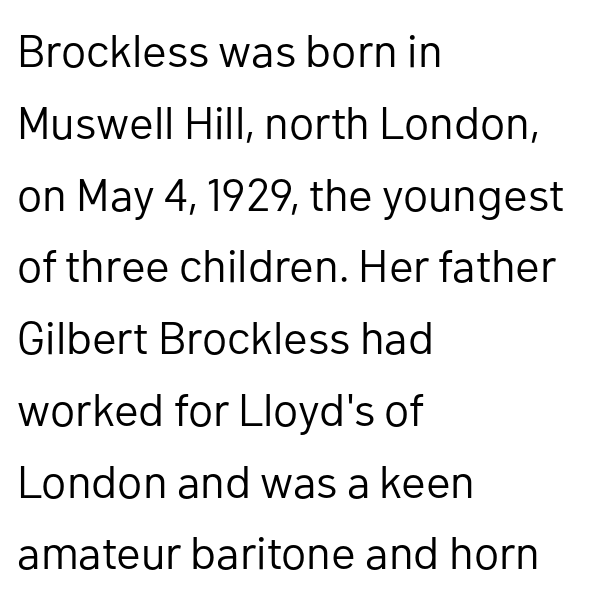
Quick note: interline space is typical. A clean baseline with only descenders dipping below it. Summary of weight: not heavy and not bold. The letters advance in unequal steps, a hallmark of proportional type. The rag falls on the right side of this text block. The passage shown has conventional tracking throughout.
